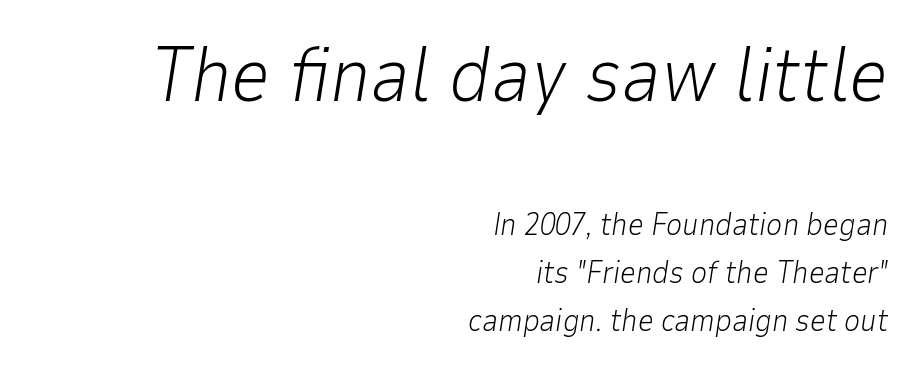
Q: Is the text bold? A: No.
Q: Is the text italic (slanted)? A: Yes, it leans right by about 9 degrees.
Q: Is the text underlined? A: No.
Q: How is the paragraph aligned? A: Right-aligned.
Q: Is the spacing between letters normal or unusually wide? A: Normal.
Q: Is the spacing between lines tight, normal or loose? A: Normal.
Q: Which block of text is set in a larger size, the first (top) or the second (bottom)? A: The first (top) one.
Q: Width (condensed, normal, or wide)? A: Normal.
Q: Stroke contrast? A: Low.
Q: x-height? A: Medium.
Q: Monospaced? A: No.
